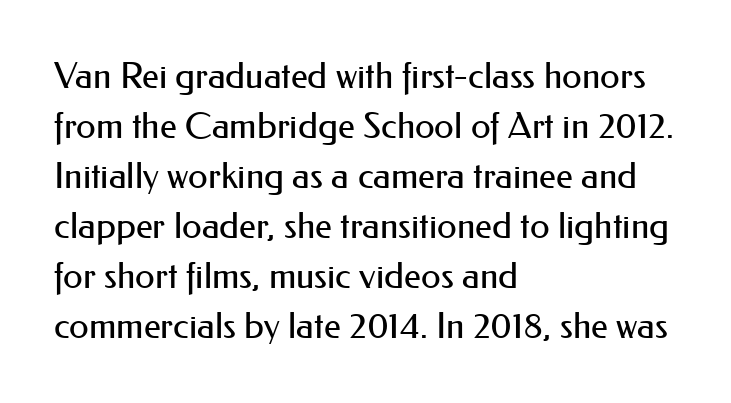
The image shows 36 px regular-weight sans-serif type, upright; set left-aligned, normal line spacing (1.39x), normal letter spacing, not underlined; medium stroke contrast and a small x-height.
